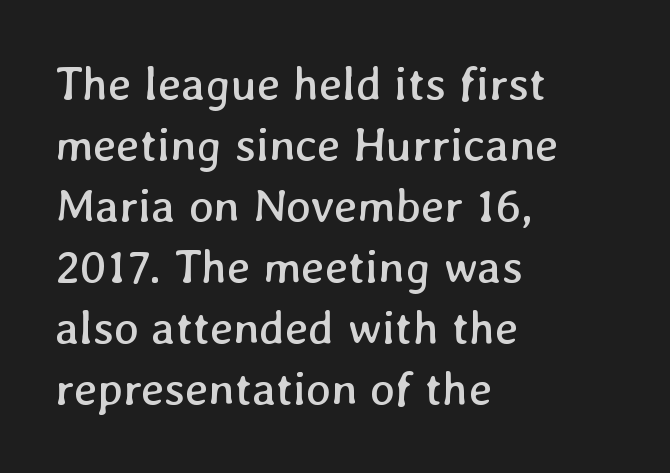
The image shows 47 px regular-weight type; set left-aligned, normal line spacing (1.3x), normal letter spacing, not underlined; low stroke contrast and a medium x-height.
